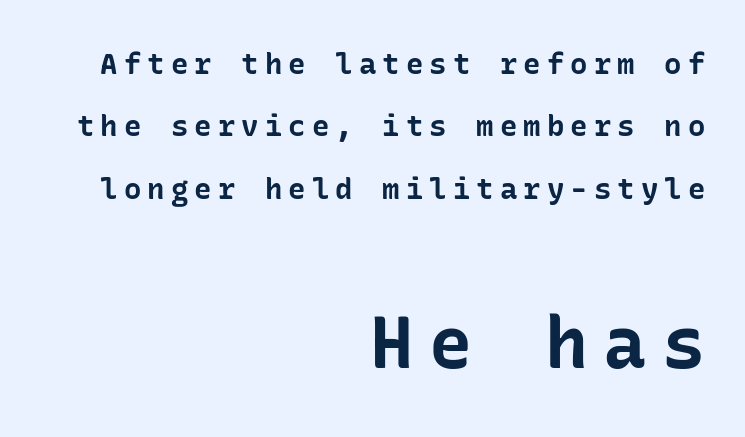
Q: Is the text bold? A: Yes.
Q: Is the text italic (slanted)? A: No, it is upright.
Q: Is the typeface a serif or a sans-serif typeface? A: Sans-serif.
Q: Is the text underlined? A: No.
Q: How is the paragraph aligned? A: Right-aligned.
Q: Is the spacing between letters normal or unusually wide? A: Unusually wide.
Q: Is the spacing between lines tight, normal or loose? A: Loose.
Q: Which block of text is set in a larger size, the first (top) or the second (bottom)? A: The second (bottom) one.
Q: Width (condensed, normal, or wide)? A: Normal.
Q: Stroke contrast? A: Low.
Q: x-height? A: Medium.
